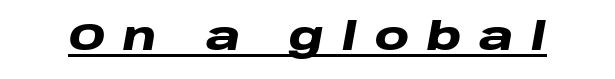
{"italic": "yes", "lean": "right", "slant_degrees": 10, "bold": "yes", "weight": "heavy", "width": "wide", "stroke_contrast": "low", "x_height": "large", "monospaced": "no", "underline": "yes", "letter_spacing": "wide", "letter_spacing_em": 0.46, "glyph_px": 39}
